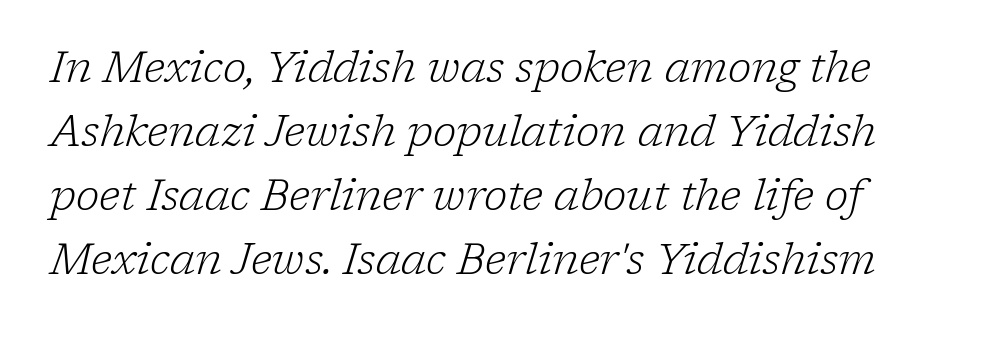
The image shows 43 px light serif type, italic (leaning right); set normal line spacing (1.49x), normal letter spacing, not underlined; low stroke contrast and a medium x-height.
